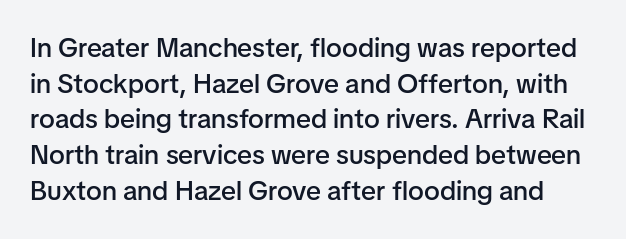
{"italic": "no", "bold": "semi", "underline": "no", "line_spacing": "normal", "line_spacing_ratio": 1.32, "letter_spacing": "normal", "letter_spacing_em": 0.0, "glyph_px": 27}
